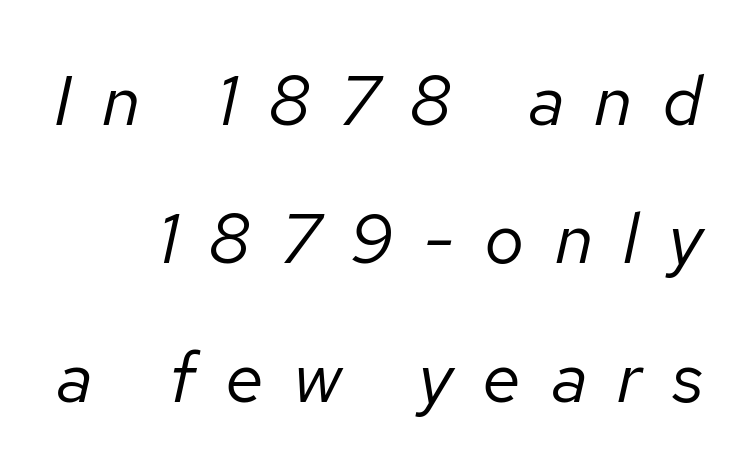
{"italic": "yes", "lean": "right", "slant_degrees": 12, "bold": "no", "weight": "regular", "width": "normal", "stroke_contrast": "low", "x_height": "medium", "monospaced": "no", "underline": "no", "line_spacing": "loose", "line_spacing_ratio": 1.95, "letter_spacing": "wide", "letter_spacing_em": 0.42, "glyph_px": 71}
